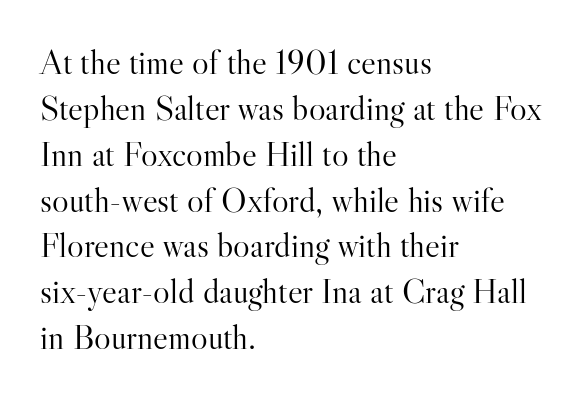
Summary of vertical rhythm: regular, with standard interline spacing. Layout note: lines flush left. The letters sit at their default tracking, neither squeezed nor spread. A typesetter would mark this as roman, not italic. The baseline area is clear. Examine the stroke ends and you'll spot serifs.
